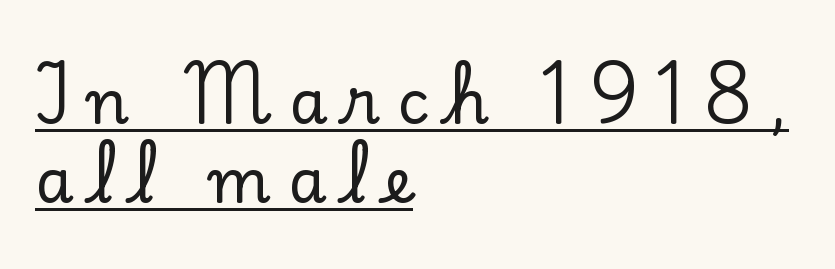
Students, observe: this is what conventionally led text looks like. The characters display serif detailing at their extremities. Spacing verdict: proportional, widths tailored to each character. Beneath each row of characters lies a ruled line. This sample uses expanded letter spacing, leaving extra air between glyphs.
